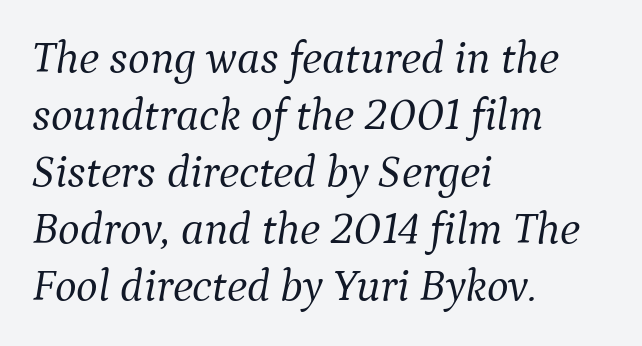
The image shows 46 px light serif type, italic (leaning right); set left-aligned, line spacing 1.24x, normal letter spacing, not underlined; medium stroke contrast and a medium x-height.
